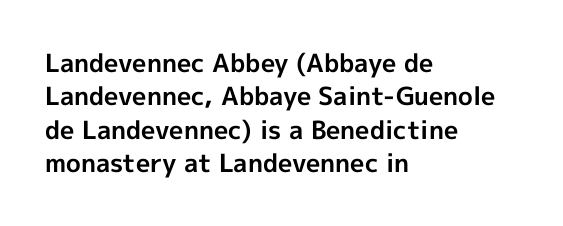
Q: Is the text bold? A: Yes.
Q: Is the text italic (slanted)? A: No, it is upright.
Q: Is the text underlined? A: No.
Q: How is the paragraph aligned? A: Left-aligned.
Q: Is the spacing between letters normal or unusually wide? A: Normal.
Q: Is the spacing between lines tight, normal or loose? A: Normal.
